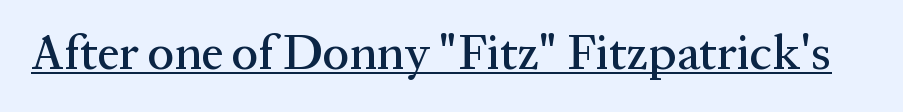
The image shows 49 px serif type, upright; set normal letter spacing, underlined; medium stroke contrast and a medium x-height.
